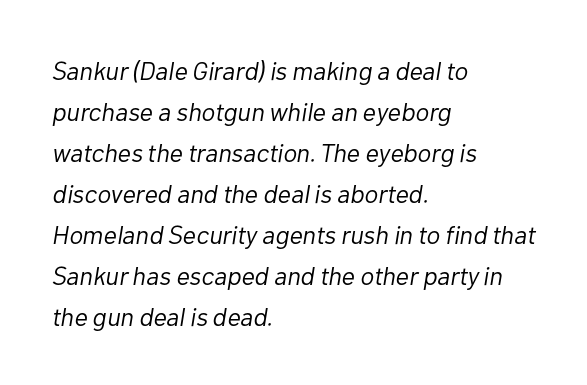
{"italic": "yes", "lean": "right", "slant_degrees": 10, "bold": "no", "underline": "no", "align": "left", "line_spacing": "normal", "line_spacing_ratio": 1.58, "letter_spacing": "normal", "letter_spacing_em": 0.0, "glyph_px": 26}
